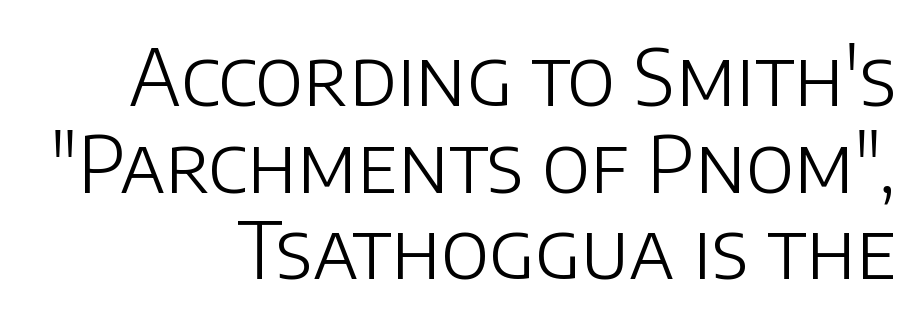
Q: Is the text bold? A: No.
Q: Is the text italic (slanted)? A: No, it is upright.
Q: Is the typeface a serif or a sans-serif typeface? A: Sans-serif.
Q: Is the text underlined? A: No.
Q: How is the paragraph aligned? A: Right-aligned.
Q: Is the spacing between letters normal or unusually wide? A: Normal.
Q: Is the spacing between lines tight, normal or loose? A: Tight.
Q: Width (condensed, normal, or wide)? A: Normal.
Q: Stroke contrast? A: Low.
Q: x-height? A: Large.
Q: Monospaced? A: No.
